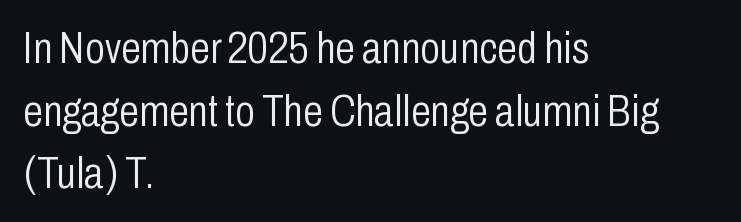
Does the type have serifs? No, each stem ends abruptly. The lettering stays uniformly vertical, giving the passage a roman look. The gaps between neighbouring characters are ordinary and unremarkable. Rows of type keep a routine distance in the vertical direction. Only glyphs here, with clear space below each row.
